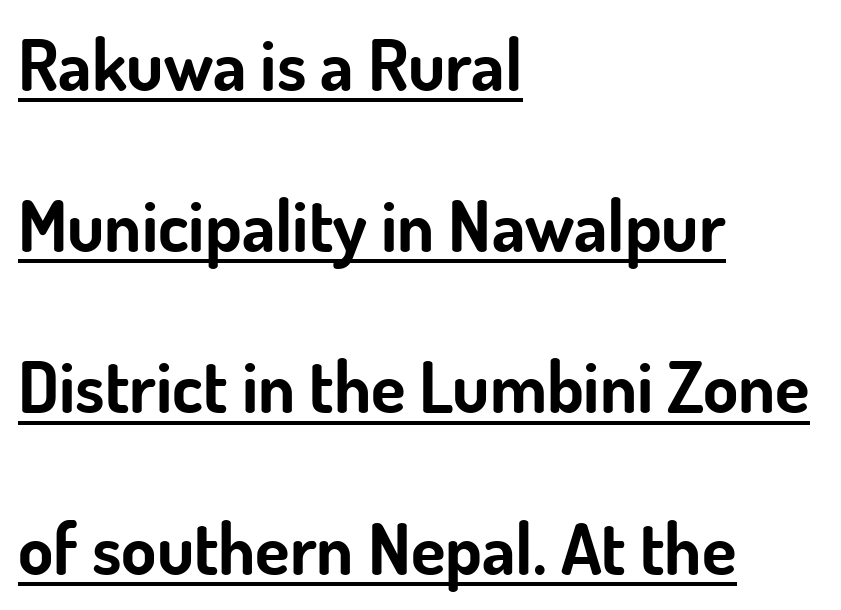
The image shows 71 px bold sans-serif type, upright; set left-aligned, loose line spacing (2.27x), normal letter spacing, underlined; low stroke contrast and a small x-height.
